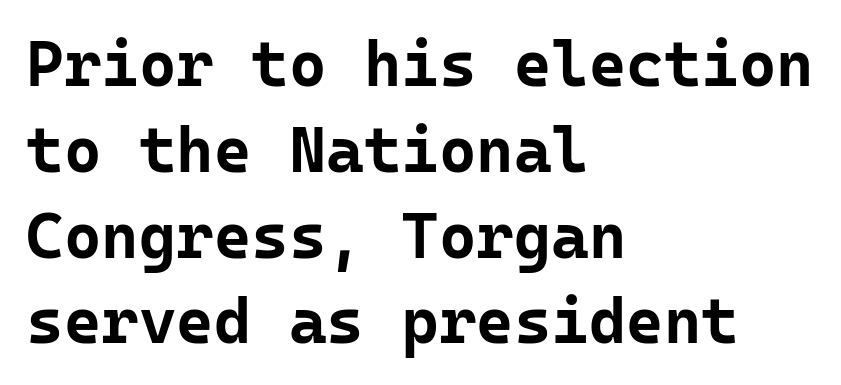
You could count columns in this text — the font is strictly monospaced. The lettering holds an erect, upright posture throughout. This is sans-serif lettering, the kind often seen on screens and signage. Decoration check: the copy has no underline. The rag falls on the right side of this text block. Regarding leading, the lines here are spaced in the standard way.
